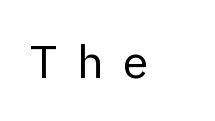
Q: Is the text bold? A: No.
Q: Is the text italic (slanted)? A: No, it is upright.
Q: Is the typeface a serif or a sans-serif typeface? A: Sans-serif.
Q: Is the text underlined? A: No.
Q: Is the spacing between letters normal or unusually wide? A: Unusually wide.
Q: Width (condensed, normal, or wide)? A: Normal.
Q: Stroke contrast? A: Low.
Q: x-height? A: Medium.
